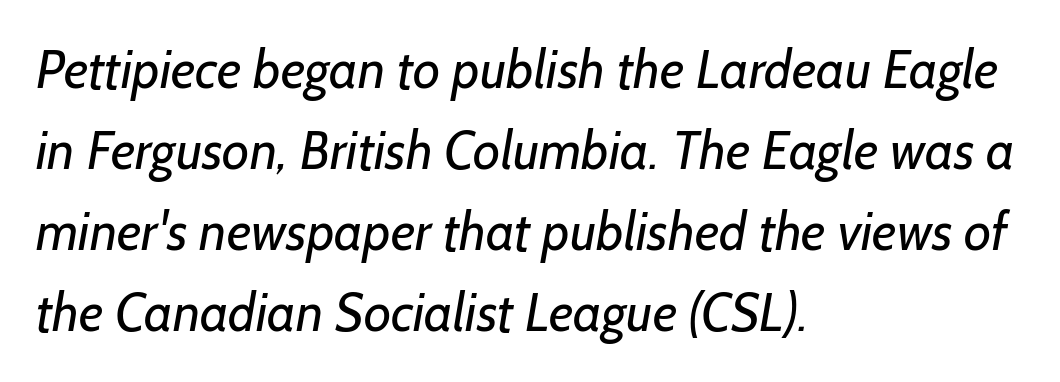
Compared with typical body copy, the letter spacing here is the same. Nothing sits at the stroke ends, so this counts as sans-serif. Is this a fixed-width face? No — the glyphs have proportional, varying widths. Stroke mass is kept to a normal reading level or below. Leftover space on each line is placed entirely after the last word.
